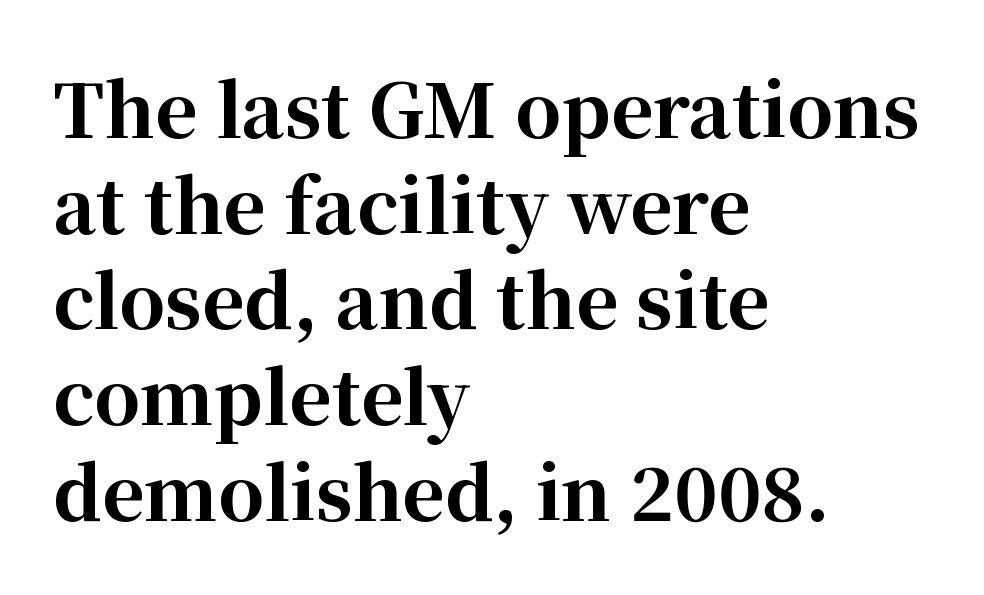
Q: Is the text bold? A: Yes.
Q: Is the text italic (slanted)? A: No, it is upright.
Q: Is the typeface a serif or a sans-serif typeface? A: Serif.
Q: Is the text underlined? A: No.
Q: How is the paragraph aligned? A: Left-aligned.
Q: Is the spacing between letters normal or unusually wide? A: Normal.
Q: Is the spacing between lines tight, normal or loose? A: Normal.
Q: Width (condensed, normal, or wide)? A: Normal.
Q: Stroke contrast? A: High.
Q: x-height? A: Medium.
Q: Monospaced? A: No.
